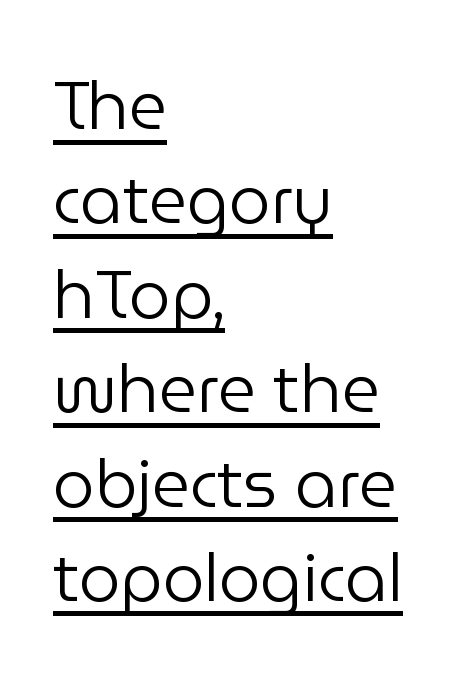
The image shows 66 px regular-weight sans-serif type, upright; set left-aligned, normal line spacing (1.43x), normal letter spacing, underlined; low stroke contrast and a medium x-height.
